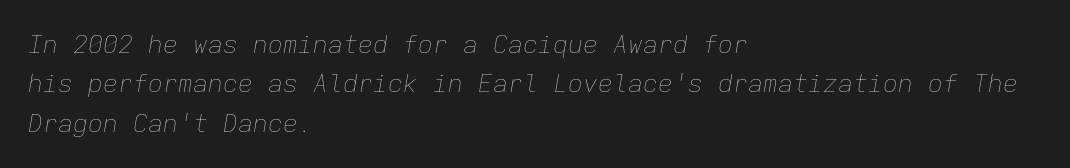
The image shows 25 px text type, italic (leaning right); set left-aligned, normal line spacing (1.58x), normal letter spacing, not underlined.
